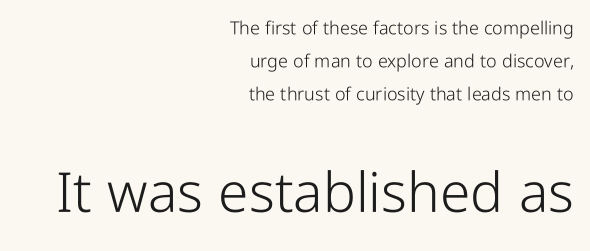
{"serif": "no", "italic": "no", "bold": "no", "weight": "light", "width": "condensed", "stroke_contrast": "low", "x_height": "medium", "monospaced": "no", "underline": "no", "align": "right", "line_spacing_ratio": 1.82, "letter_spacing": "normal", "letter_spacing_em": 0.0, "larger_block": "second", "size_ratio": 3.06, "glyph_px": 55}
